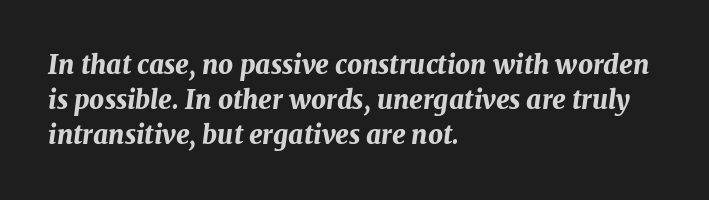
{"italic": "yes", "lean": "right", "slant_degrees": 7, "bold": "yes", "underline": "no", "align": "left", "line_spacing": "normal", "line_spacing_ratio": 1.34, "letter_spacing": "normal", "letter_spacing_em": 0.0, "glyph_px": 26}
